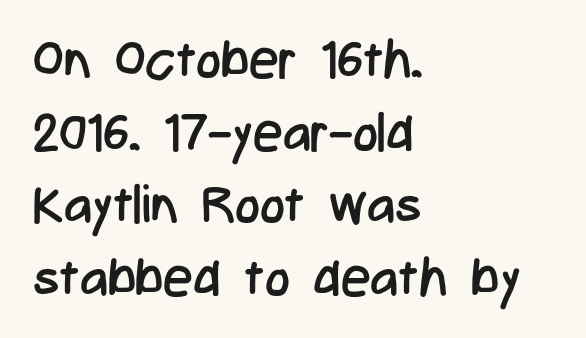
Q: Is the text bold? A: No.
Q: Is the text italic (slanted)? A: No, it is upright.
Q: Is the typeface a serif or a sans-serif typeface? A: Sans-serif.
Q: Is the text underlined? A: No.
Q: How is the paragraph aligned? A: Left-aligned.
Q: Is the spacing between letters normal or unusually wide? A: Normal.
Q: Is the spacing between lines tight, normal or loose? A: Normal.
Q: Width (condensed, normal, or wide)? A: Condensed.
Q: Stroke contrast? A: Low.
Q: x-height? A: Medium.
Q: Monospaced? A: No.
